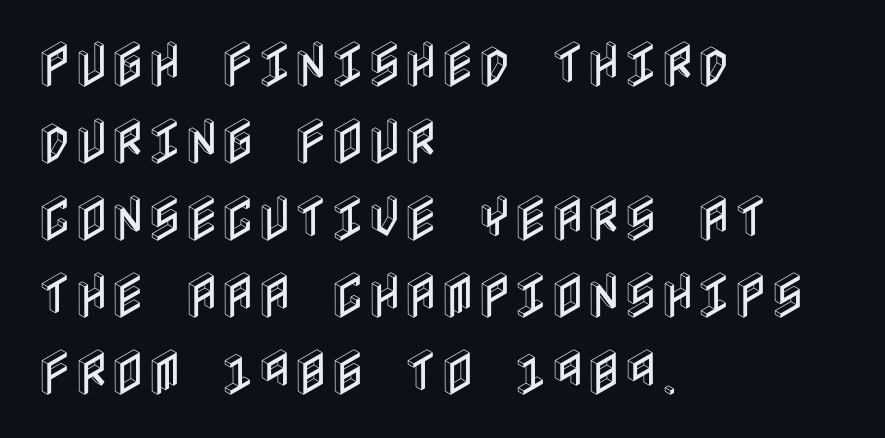
{"italic": "no", "width": "condensed", "x_height": "large", "underline": "no", "align": "left", "line_spacing": "normal", "line_spacing_ratio": 1.54, "letter_spacing": "normal", "letter_spacing_em": 0.0, "glyph_px": 50}
